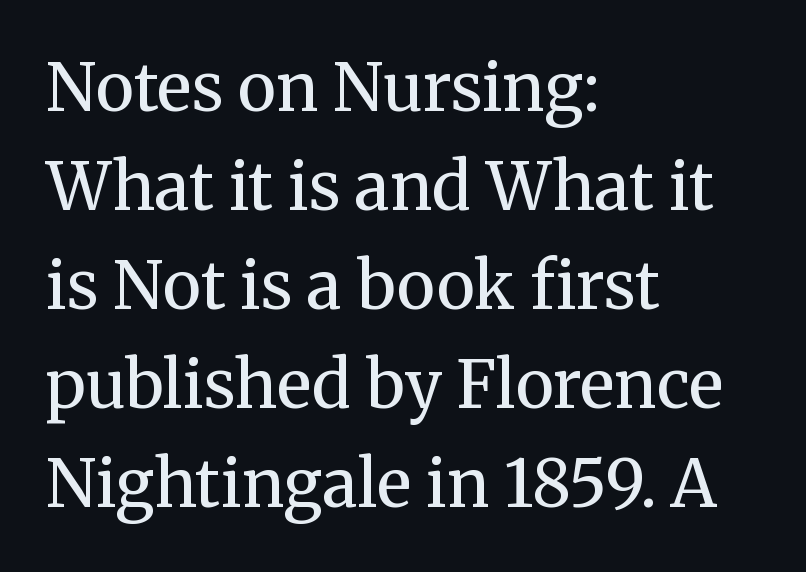
A student would call this left alignment; a typographer would say flush left, rag right. To sum up the face: it has serifs. Caption: face not bold, strokes unweighted. Descenders are the only things crossing below the line. How would I describe the line gaps? Plain and ordinary. In terms of posture, this sample is upright.
